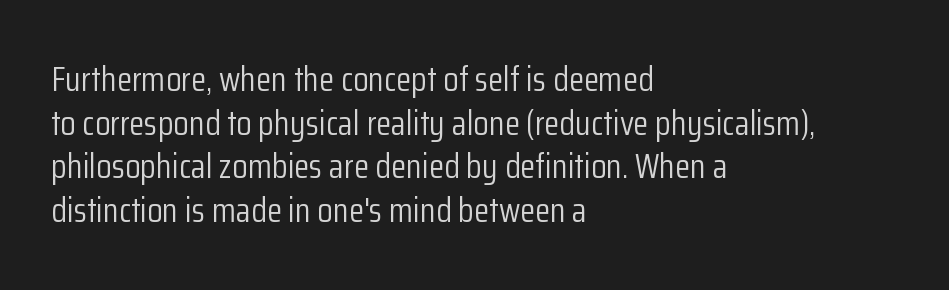
You could not count columns in this text — the font is proportionally spaced. Normally led — the rows are evenly, conventionally spaced. A quiet, ordinary-to-light weight characterises the typeface. Unlike a traditional serif, this face leaves its strokes unadorned.
